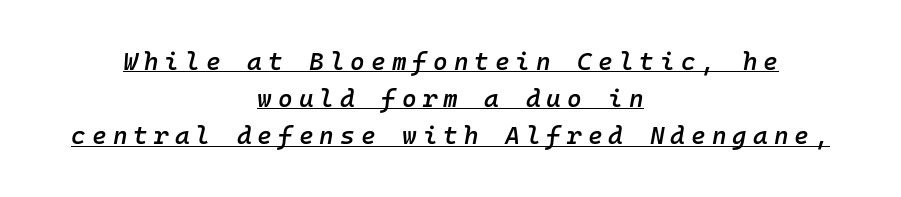
The image shows 25 px text type, italic (leaning right); set centered, normal line spacing (1.49x), unusually wide letter spacing (+0.24 em), underlined.
